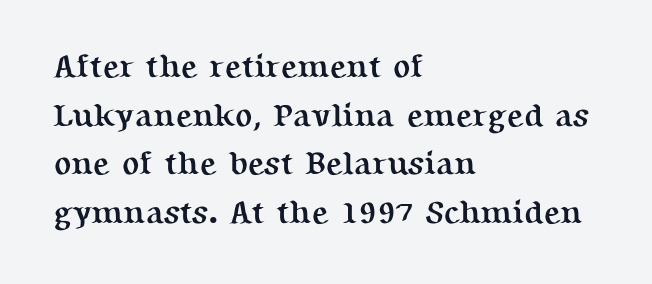
{"serif": "yes", "italic": "no", "bold": "yes", "weight": "semibold", "width": "normal", "stroke_contrast": "medium", "x_height": "medium", "monospaced": "no", "underline": "no", "align": "left", "line_spacing": "normal", "line_spacing_ratio": 1.52, "letter_spacing": "normal", "letter_spacing_em": 0.0, "glyph_px": 32}
